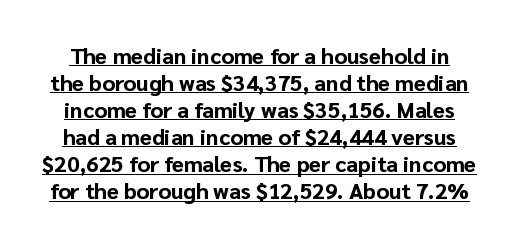
Q: Is the text bold? A: Yes.
Q: Is the text italic (slanted)? A: No, it is upright.
Q: Is the text underlined? A: Yes.
Q: Is the spacing between letters normal or unusually wide? A: Normal.
